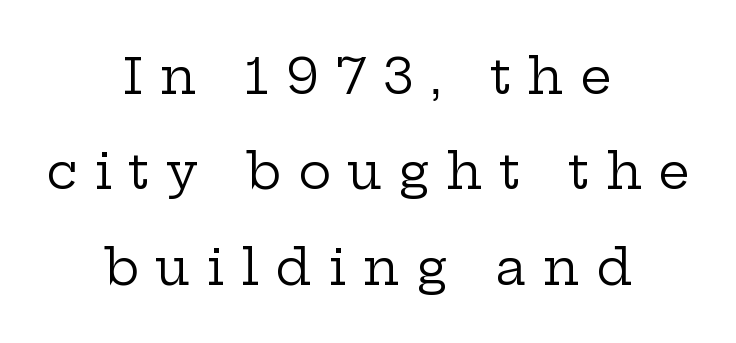
Q: Is the text bold? A: No.
Q: Is the text italic (slanted)? A: No, it is upright.
Q: Is the typeface a serif or a sans-serif typeface? A: Serif.
Q: Is the text underlined? A: No.
Q: How is the paragraph aligned? A: Centered.
Q: Is the spacing between letters normal or unusually wide? A: Unusually wide.
Q: Is the spacing between lines tight, normal or loose? A: Loose.
Q: Width (condensed, normal, or wide)? A: Wide.
Q: Stroke contrast? A: Low.
Q: x-height? A: Medium.
Q: Monospaced? A: No.
